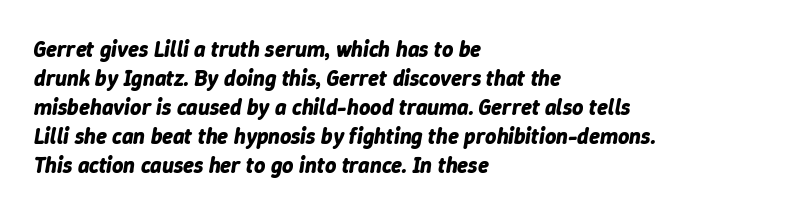
Pretty heavy lettering here — definitely bold. The passage is arranged the way most books set body copy — flush left. A typesetter would call this leading conventional body-copy spacing. The gaps between neighbouring characters are ordinary and unremarkable. A typesetter would mark this as italic. Check the space under the baseline: it is left empty.
